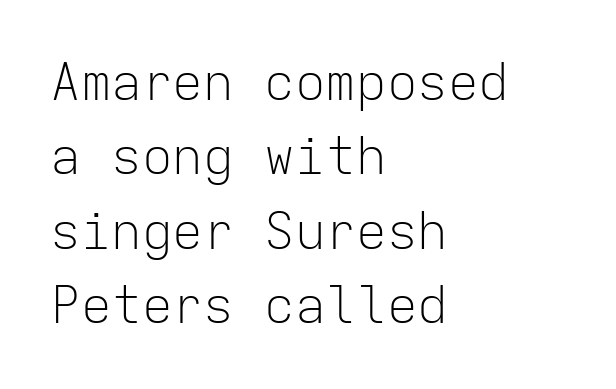
Q: Is the text bold? A: No.
Q: Is the text italic (slanted)? A: No, it is upright.
Q: Is the typeface a serif or a sans-serif typeface? A: Sans-serif.
Q: Is the text underlined? A: No.
Q: How is the paragraph aligned? A: Left-aligned.
Q: Is the spacing between letters normal or unusually wide? A: Normal.
Q: Is the spacing between lines tight, normal or loose? A: Normal.
Q: Width (condensed, normal, or wide)? A: Normal.
Q: Stroke contrast? A: Low.
Q: x-height? A: Medium.
Q: Monospaced? A: Yes.
